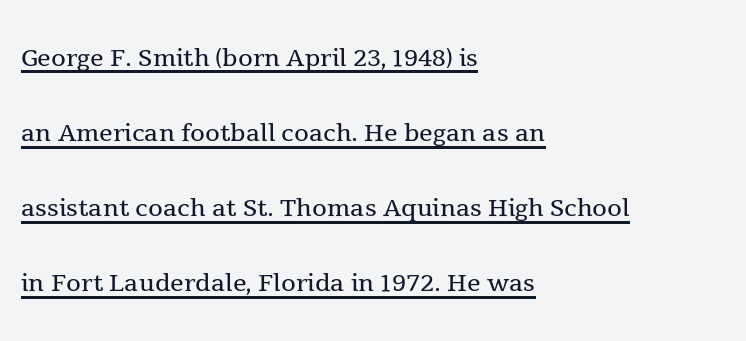
{"serif": "yes", "italic": "no", "bold": "no", "weight": "regular", "width": "normal", "x_height": "medium", "monospaced": "no", "underline": "yes", "align": "left", "line_spacing": "loose", "line_spacing_ratio": 2.21, "letter_spacing": "normal", "letter_spacing_em": 0.0, "glyph_px": 34}
